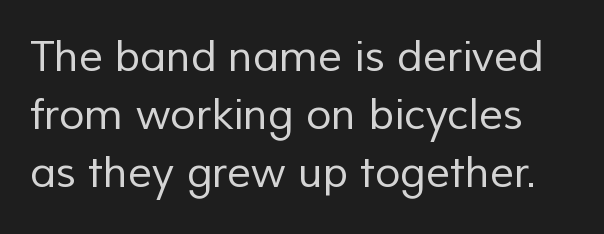
The image shows 42 px regular-weight sans-serif type; set normal line spacing (1.38x), normal letter spacing, not underlined; low stroke contrast and a medium x-height.
